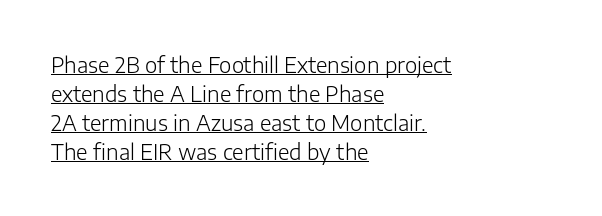
Q: Is the text bold? A: No.
Q: Is the text italic (slanted)? A: No, it is upright.
Q: Is the text underlined? A: Yes.
Q: How is the paragraph aligned? A: Left-aligned.
Q: Is the spacing between letters normal or unusually wide? A: Normal.
Q: Is the spacing between lines tight, normal or loose? A: Normal.
